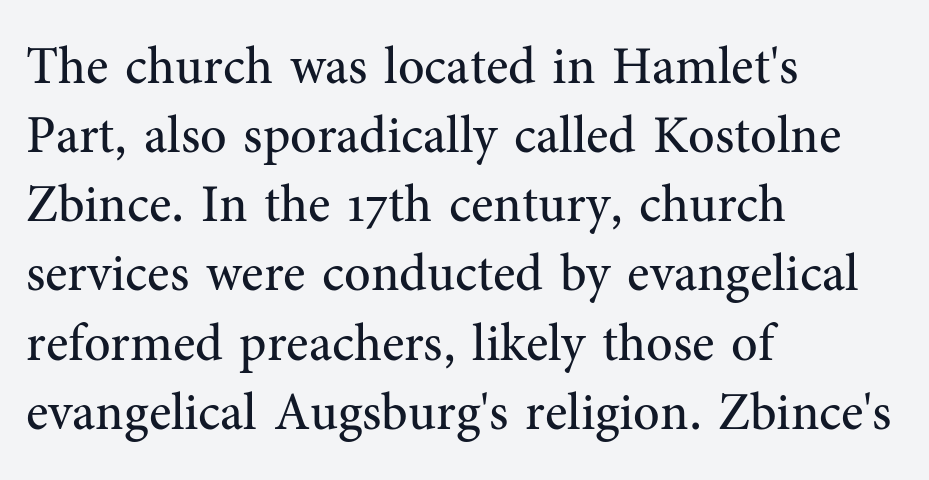
Q: Is the text bold? A: No.
Q: Is the text italic (slanted)? A: No, it is upright.
Q: Is the typeface a serif or a sans-serif typeface? A: Serif.
Q: Is the text underlined? A: No.
Q: How is the paragraph aligned? A: Left-aligned.
Q: Is the spacing between letters normal or unusually wide? A: Normal.
Q: Is the spacing between lines tight, normal or loose? A: Normal.
Q: Width (condensed, normal, or wide)? A: Normal.
Q: Stroke contrast? A: Medium.
Q: x-height? A: Medium.
Q: Monospaced? A: No.
